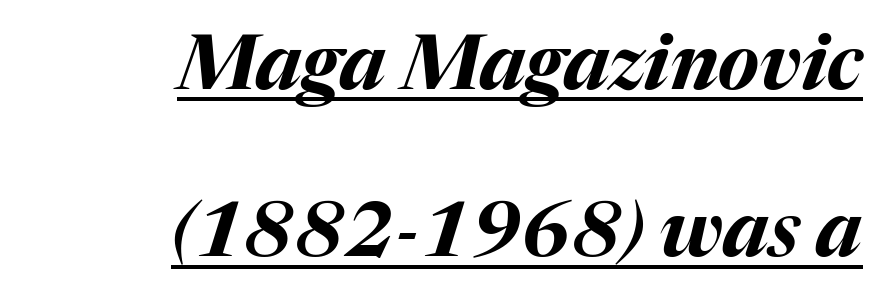
Successive baselines arrive slowly, with a big drop between each. Varying glyph widths throughout — classic text-font behaviour. The lettering tilts uniformly, giving the passage an italic look. How are the letters spaced? Ordinarily, with no added tracking. A rule runs beneath these lines of type.
